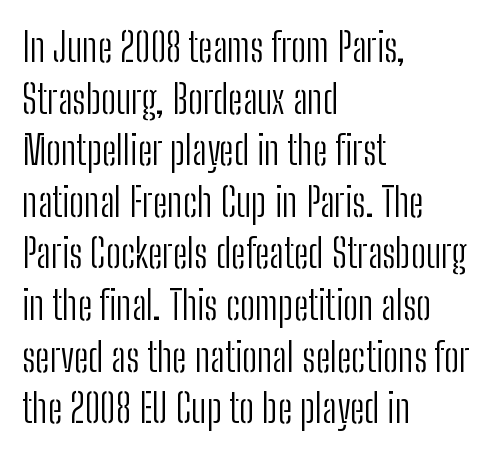
{"serif": "no", "italic": "no", "bold": "no", "weight": "light", "width": "condensed", "stroke_contrast": "low", "x_height": "medium", "monospaced": "no", "underline": "no", "align": "left", "line_spacing": "normal", "line_spacing_ratio": 1.29, "letter_spacing": "normal", "letter_spacing_em": 0.0, "glyph_px": 40}
